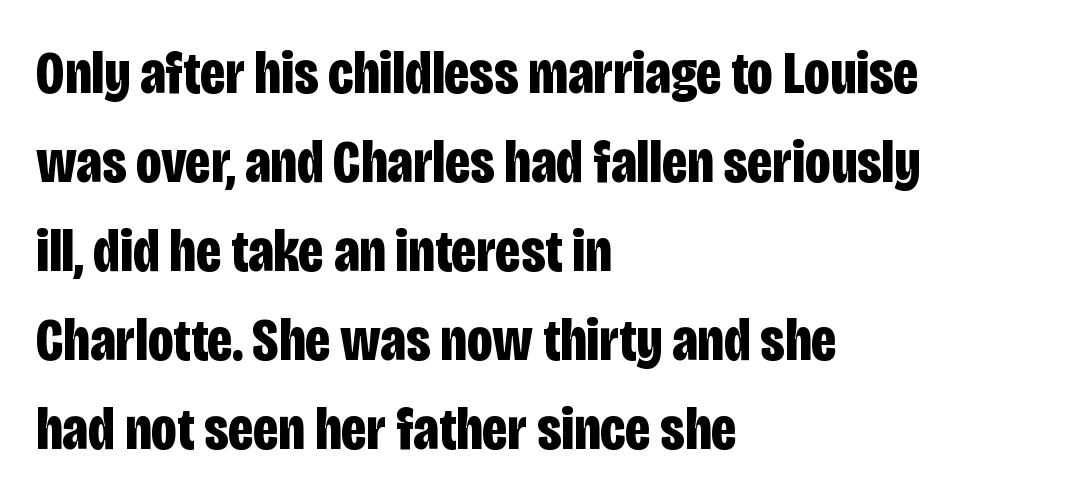
Here the designer chose a conventional face with non-uniform glyph widths. Rows of type keep a routine distance in the vertical direction. Tracking here is standard; glyphs follow each other at the usual distance. The glyphs in this specimen are sans serif. Pretty heavy lettering here — definitely bold. Posture: upright roman.
